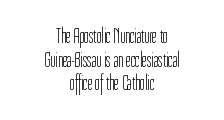
{"italic": "no", "bold": "no", "underline": "no", "align": "center", "line_spacing": "tight", "line_spacing_ratio": 1.13, "letter_spacing": "normal", "letter_spacing_em": 0.0, "glyph_px": 21}
